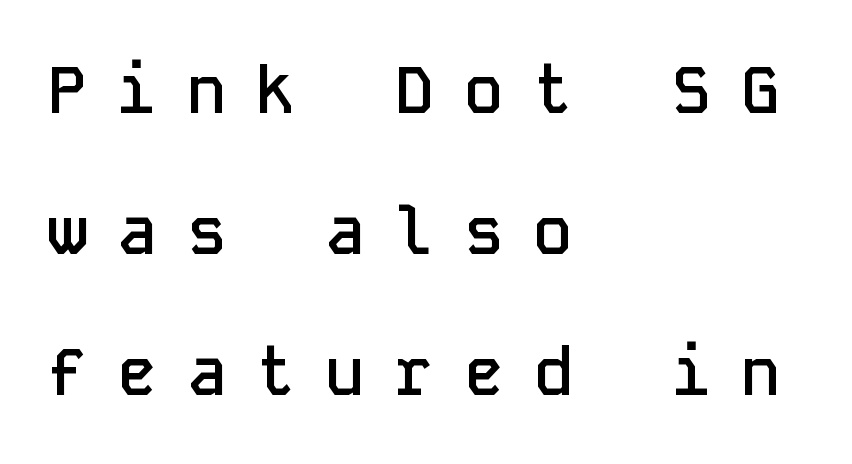
Q: Is the text bold? A: Semi-bold.
Q: Is the text italic (slanted)? A: No, it is upright.
Q: Is the typeface a serif or a sans-serif typeface? A: Sans-serif.
Q: Is the text underlined? A: No.
Q: How is the paragraph aligned? A: Left-aligned.
Q: Is the spacing between letters normal or unusually wide? A: Unusually wide.
Q: Is the spacing between lines tight, normal or loose? A: Loose.
Q: Width (condensed, normal, or wide)? A: Normal.
Q: Stroke contrast? A: Low.
Q: x-height? A: Medium.
Q: Monospaced? A: Yes.
